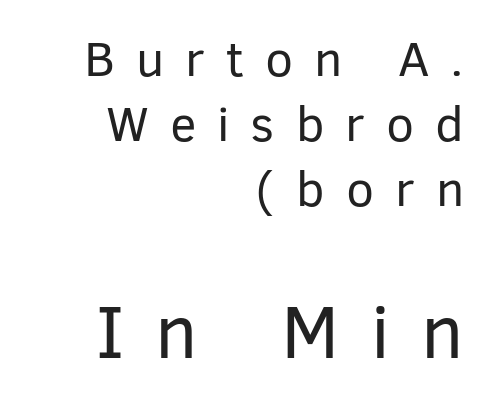
{"serif": "no", "italic": "no", "bold": "no", "weight": "regular", "width": "normal", "stroke_contrast": "low", "x_height": "medium", "monospaced": "no", "underline": "no", "align": "right", "line_spacing": "normal", "line_spacing_ratio": 1.3, "letter_spacing": "wide", "letter_spacing_em": 0.42, "larger_block": "second", "size_ratio": 1.5, "glyph_px": 75}
